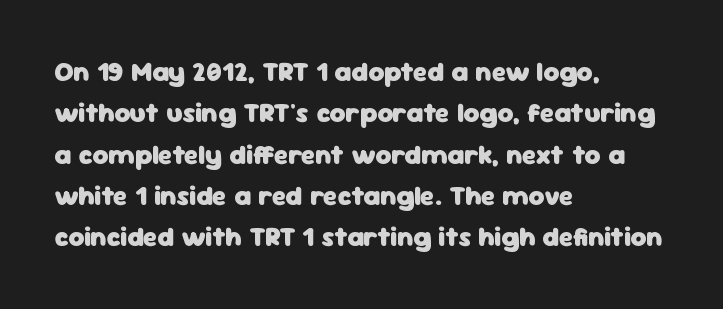
{"italic": "no", "bold": "yes", "underline": "no", "align": "left", "line_spacing": "normal", "line_spacing_ratio": 1.53, "letter_spacing": "normal", "letter_spacing_em": 0.0, "glyph_px": 27}
